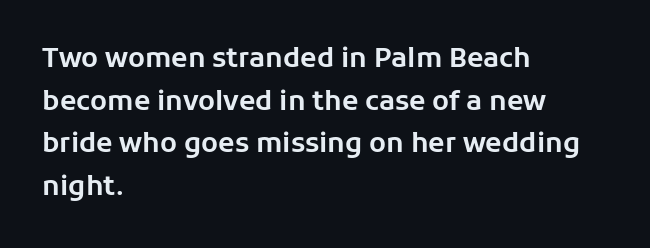
Q: Is the text italic (slanted)? A: No, it is upright.
Q: Is the text underlined? A: No.
Q: How is the paragraph aligned? A: Left-aligned.
Q: Is the spacing between letters normal or unusually wide? A: Normal.
Q: Is the spacing between lines tight, normal or loose? A: Normal.
